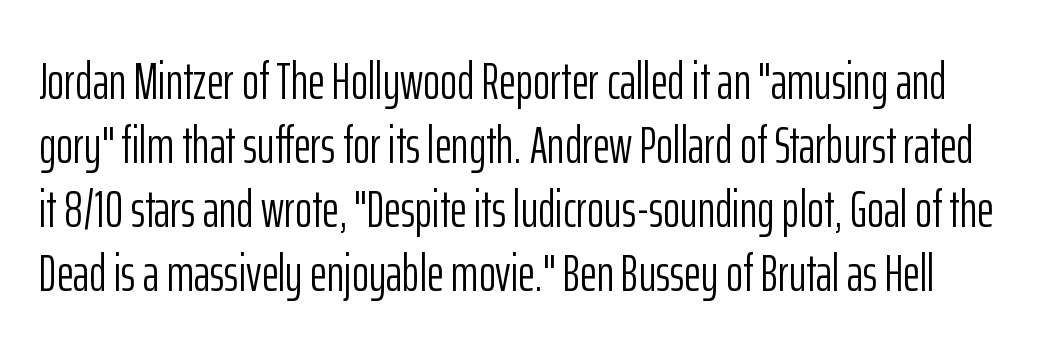
Q: Is the text bold? A: No.
Q: Is the text italic (slanted)? A: No, it is upright.
Q: Is the typeface a serif or a sans-serif typeface? A: Sans-serif.
Q: Is the text underlined? A: No.
Q: Is the spacing between letters normal or unusually wide? A: Normal.
Q: Width (condensed, normal, or wide)? A: Condensed.
Q: Stroke contrast? A: Low.
Q: x-height? A: Medium.
Q: Monospaced? A: No.
